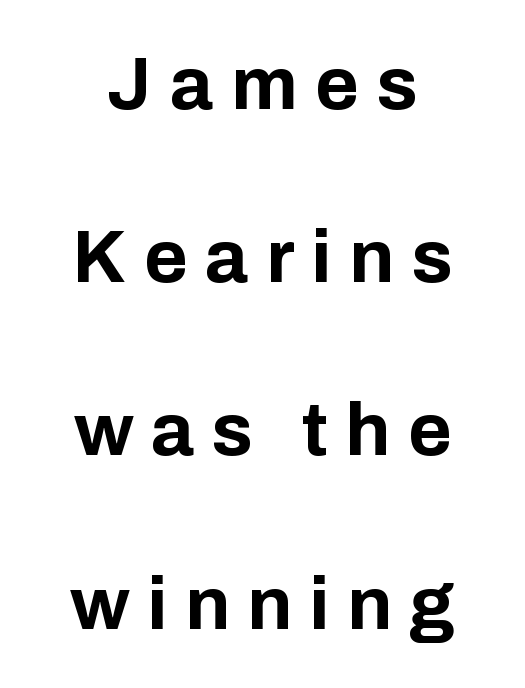
Q: Is the text bold? A: Yes.
Q: Is the text italic (slanted)? A: No, it is upright.
Q: Is the typeface a serif or a sans-serif typeface? A: Sans-serif.
Q: Is the text underlined? A: No.
Q: Is the spacing between letters normal or unusually wide? A: Unusually wide.
Q: Is the spacing between lines tight, normal or loose? A: Loose.
Q: Width (condensed, normal, or wide)? A: Normal.
Q: Stroke contrast? A: Low.
Q: x-height? A: Medium.
Q: Monospaced? A: No.
